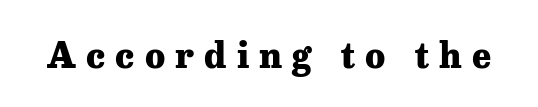
The characters display serif detailing at their extremities. Think of a printed novel: that variable character pitch is what you see here. Posture: straight, roman, zero tilt. The passage shown is not underscored anywhere.
